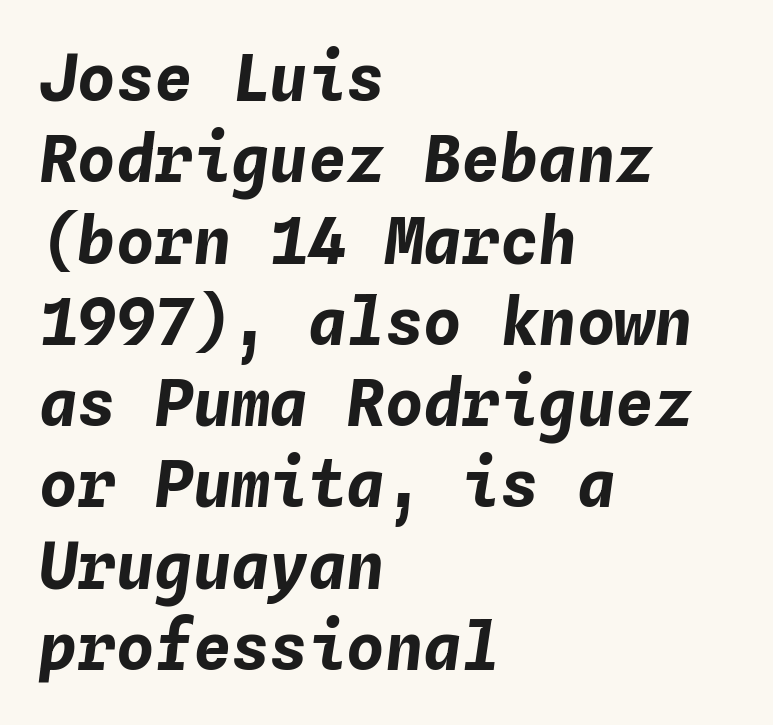
Q: Is the text bold? A: Yes.
Q: Is the text italic (slanted)? A: Yes, it leans right by about 4 degrees.
Q: Is the text underlined? A: No.
Q: How is the paragraph aligned? A: Left-aligned.
Q: Is the spacing between letters normal or unusually wide? A: Normal.
Q: Is the spacing between lines tight, normal or loose? A: Normal.
Q: Width (condensed, normal, or wide)? A: Normal.
Q: Stroke contrast? A: Low.
Q: x-height? A: Medium.
Q: Monospaced? A: Yes.
